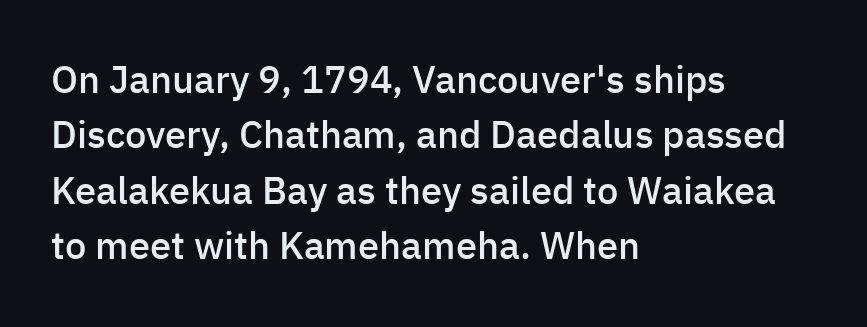
Proportional: the letters do not fall into vertical columns. Moderately thickened strokes mark this as semibold type. Is the block centered? No — it sits flush against the left margin. Vertical strokes here are truly vertical. Check the space under the baseline: it is left empty. Does extra space separate the letters? No, they use regular spacing.
